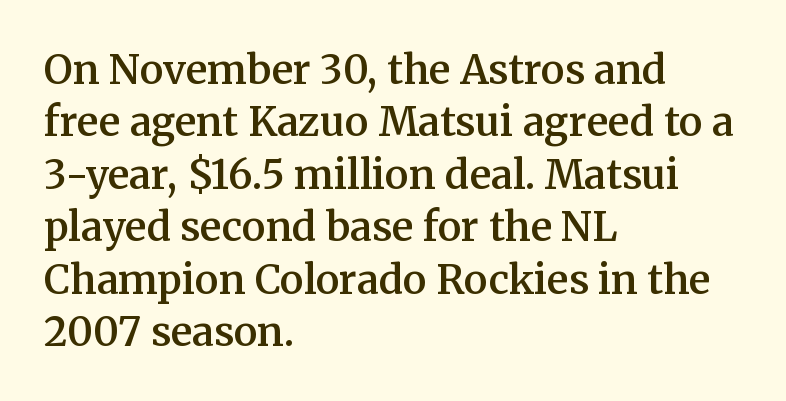
{"serif": "yes", "italic": "no", "bold": "semi", "weight": "semibold", "width": "normal", "stroke_contrast": "medium", "x_height": "medium", "monospaced": "no", "underline": "no", "align": "left", "line_spacing": "normal", "line_spacing_ratio": 1.31, "letter_spacing": "normal", "letter_spacing_em": 0.0, "glyph_px": 40}
